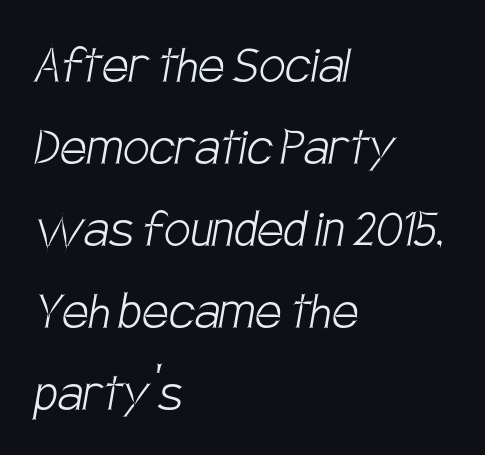
The space between consecutive lines is moderate. The rendering uses natural spacing where letterforms have individual widths. No extra tracking has been applied to these lines. Layout note: lines flush left. This reads as an unemphasized weight, regular at the heaviest.
